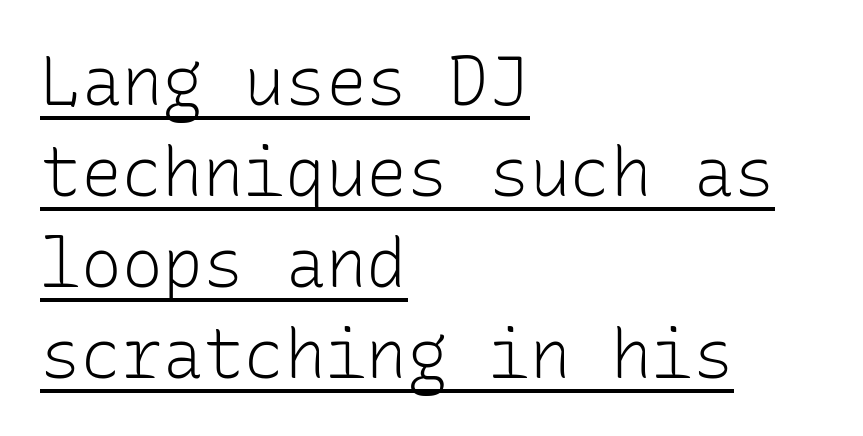
{"serif": "no", "italic": "no", "bold": "no", "weight": "light", "width": "normal", "stroke_contrast": "low", "x_height": "medium", "monospaced": "yes", "underline": "yes", "align": "left", "line_spacing": "normal", "line_spacing_ratio": 1.34, "letter_spacing": "normal", "letter_spacing_em": 0.0, "glyph_px": 68}
